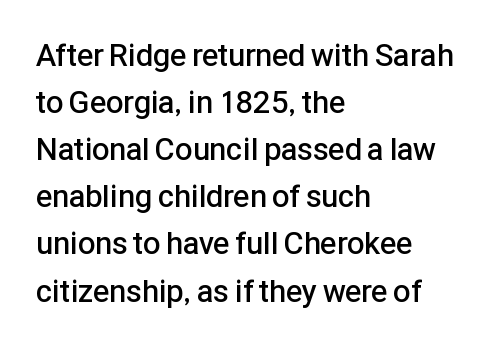
The image shows 31 px semibold sans-serif type, upright; set left-aligned, normal line spacing (1.52x), normal letter spacing, not underlined; low stroke contrast and a medium x-height.
